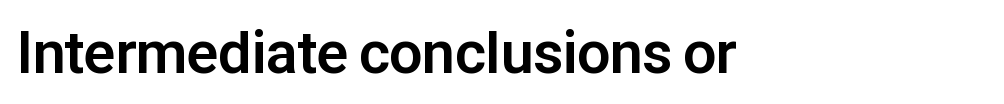
The image shows 59 px bold sans-serif type, upright; set left-aligned, normal letter spacing, not underlined; low stroke contrast and a medium x-height.
